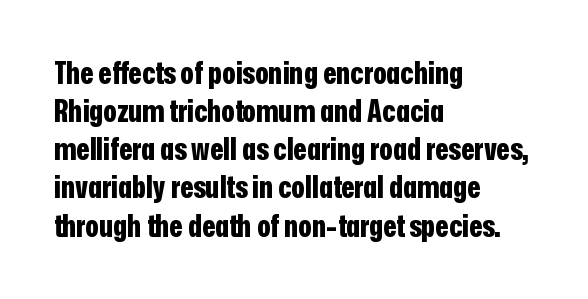
Q: Is the text bold? A: Yes.
Q: Is the text italic (slanted)? A: No, it is upright.
Q: Is the typeface a serif or a sans-serif typeface? A: Sans-serif.
Q: Is the text underlined? A: No.
Q: How is the paragraph aligned? A: Left-aligned.
Q: Is the spacing between letters normal or unusually wide? A: Normal.
Q: Width (condensed, normal, or wide)? A: Condensed.
Q: Stroke contrast? A: Low.
Q: x-height? A: Medium.
Q: Monospaced? A: No.
